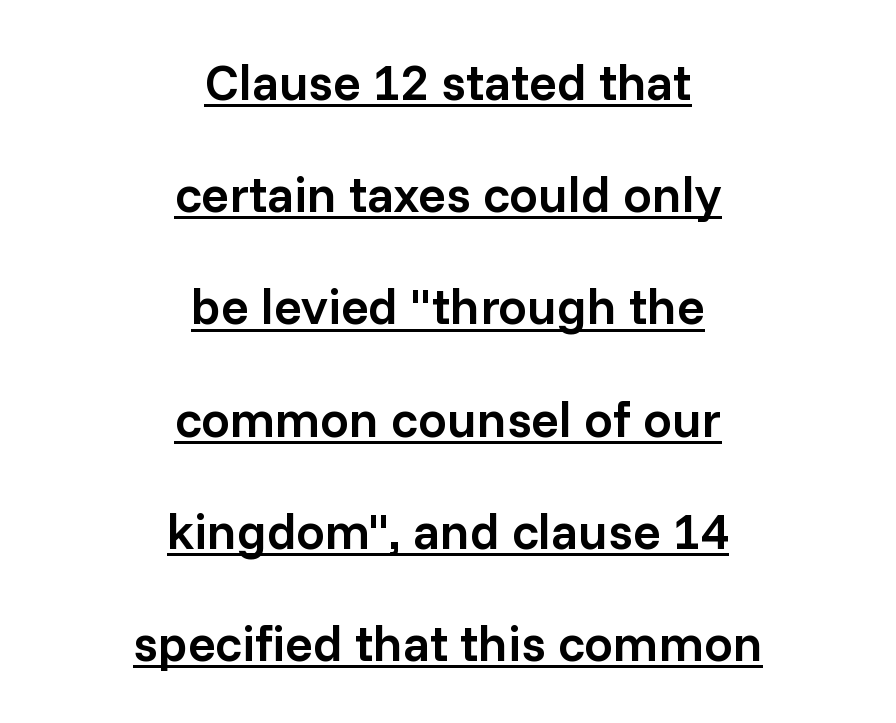
The image shows 51 px semibold sans-serif type, upright; set centered, loose line spacing (2.2x), normal letter spacing, underlined; low stroke contrast and a medium x-height.
